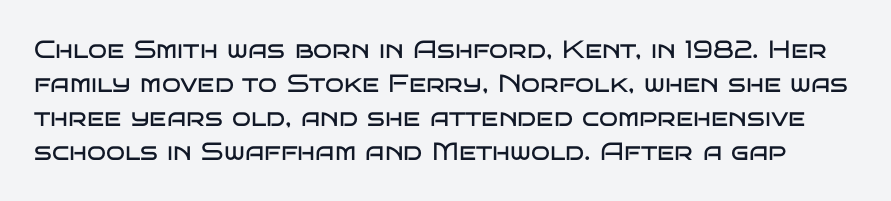
The image shows 25 px text type, upright; set normal line spacing (1.36x), normal letter spacing, not underlined.
